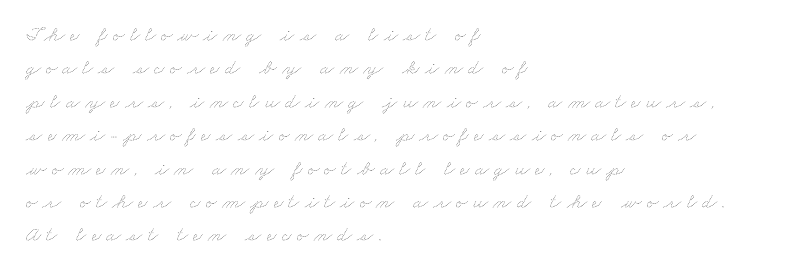
Q: Is the text bold? A: No.
Q: Is the text underlined? A: No.
Q: How is the paragraph aligned? A: Left-aligned.
Q: Is the spacing between letters normal or unusually wide? A: Unusually wide.
Q: Is the spacing between lines tight, normal or loose? A: Normal.
